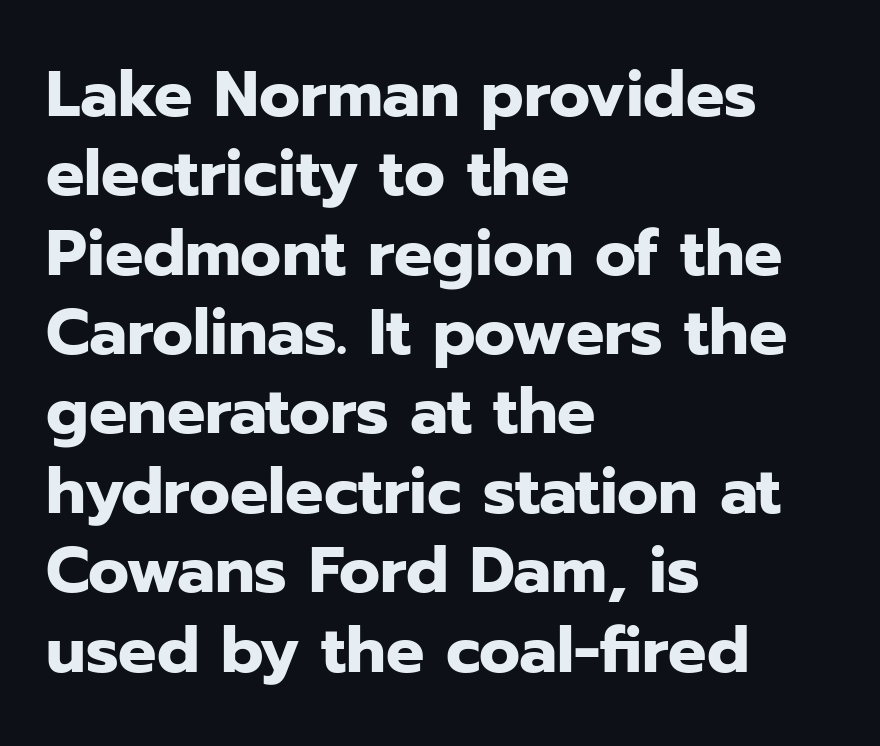
{"serif": "no", "italic": "no", "bold": "yes", "weight": "heavy", "width": "normal", "stroke_contrast": "low", "x_height": "medium", "monospaced": "no", "underline": "no", "align": "left", "line_spacing_ratio": 1.24, "letter_spacing": "normal", "letter_spacing_em": 0.0, "glyph_px": 64}
